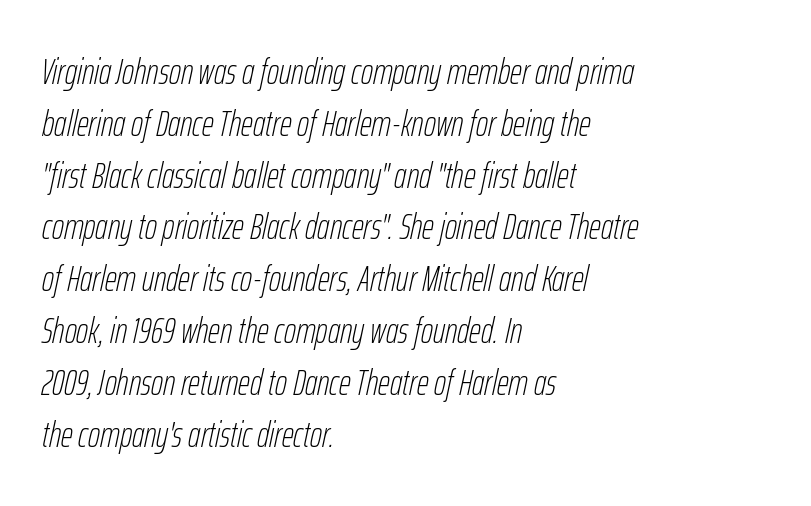
Each letter keeps its own natural width here, so spacing adapts to shape. Stems here are at most as thick as an everyday book face. The gaps between neighbouring characters are ordinary and unremarkable. The lines in this sample share a left origin and differ only in where they stop. The space between consecutive lines is moderate.
